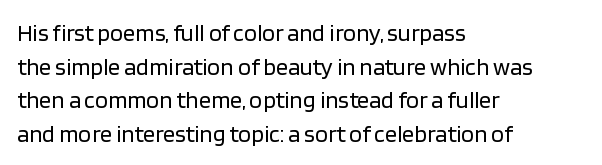
Q: Is the text bold? A: No.
Q: Is the text italic (slanted)? A: No, it is upright.
Q: Is the text underlined? A: No.
Q: How is the paragraph aligned? A: Left-aligned.
Q: Is the spacing between letters normal or unusually wide? A: Normal.
Q: Is the spacing between lines tight, normal or loose? A: Normal.
